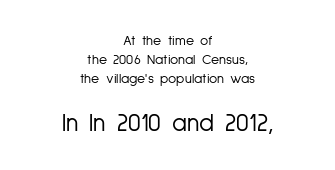
Q: Is the text bold? A: No.
Q: Is the text italic (slanted)? A: No, it is upright.
Q: Is the text underlined? A: No.
Q: How is the paragraph aligned? A: Centered.
Q: Is the spacing between letters normal or unusually wide? A: Normal.
Q: Is the spacing between lines tight, normal or loose? A: Normal.
Q: Which block of text is set in a larger size, the first (top) or the second (bottom)? A: The second (bottom) one.
